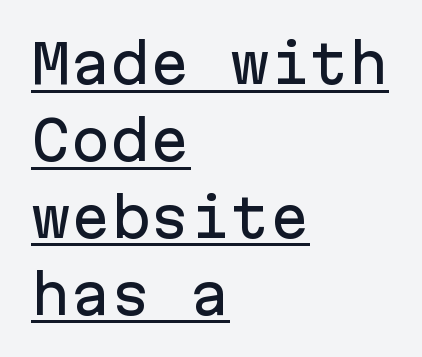
Q: Is the text italic (slanted)? A: No, it is upright.
Q: Is the typeface a serif or a sans-serif typeface? A: Sans-serif.
Q: Is the text underlined? A: Yes.
Q: How is the paragraph aligned? A: Left-aligned.
Q: Is the spacing between letters normal or unusually wide? A: Normal.
Q: Is the spacing between lines tight, normal or loose? A: Normal.
Q: Width (condensed, normal, or wide)? A: Normal.
Q: Stroke contrast? A: Low.
Q: x-height? A: Medium.
Q: Monospaced? A: Yes.
